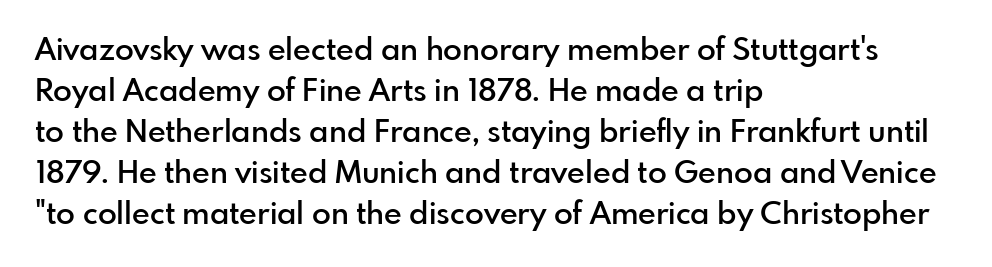
{"serif": "no", "italic": "no", "bold": "semi", "weight": "semibold", "width": "normal", "stroke_contrast": "low", "x_height": "small", "monospaced": "no", "underline": "no", "align": "left", "line_spacing": "normal", "line_spacing_ratio": 1.32, "letter_spacing": "normal", "letter_spacing_em": 0.0, "glyph_px": 31}
